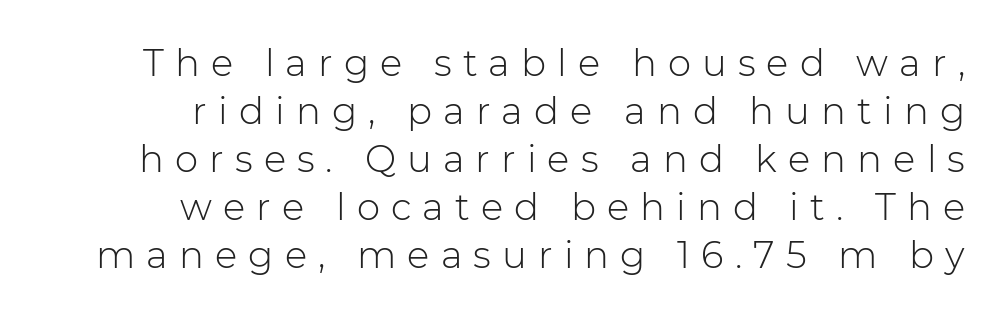
Posture: straight, roman, zero tilt. Is this a heavy cut? Hardly; it is regular or lighter. Leftover space on each line is placed entirely before the opening word. Unmarked baselines from the first word to the last. The characters display no serif detailing; their extremities are plain.
